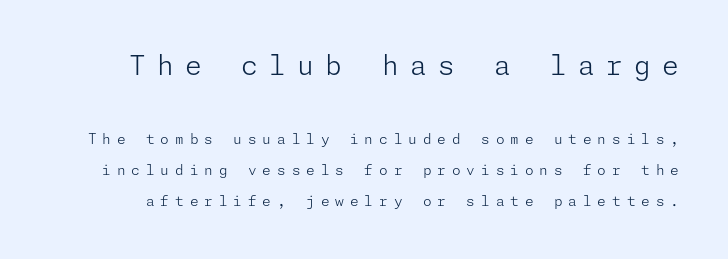
The image shows 27 px text type, upright; set loose line spacing (2.21x), unusually wide letter spacing (+0.42 em), not underlined; the first (top) block is 1.93x larger.
